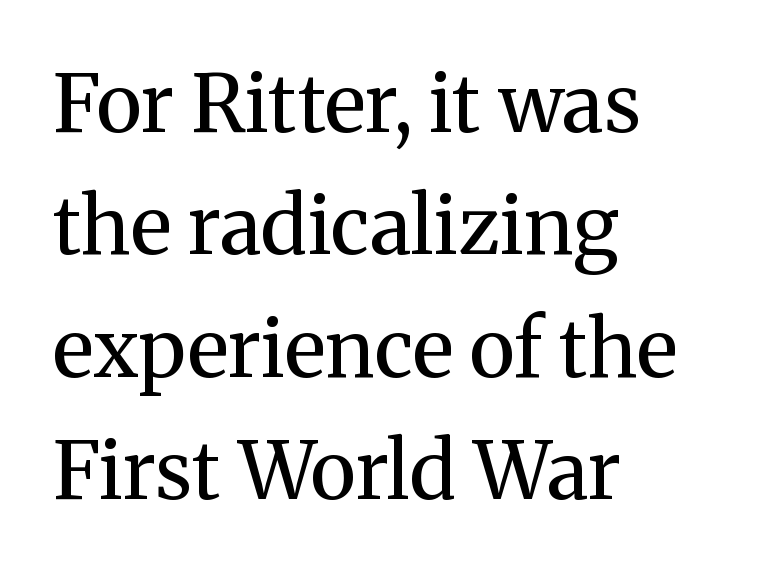
The image shows 80 px regular-weight serif type, upright; set left-aligned, normal line spacing (1.53x), normal letter spacing, not underlined; medium stroke contrast and a medium x-height.
